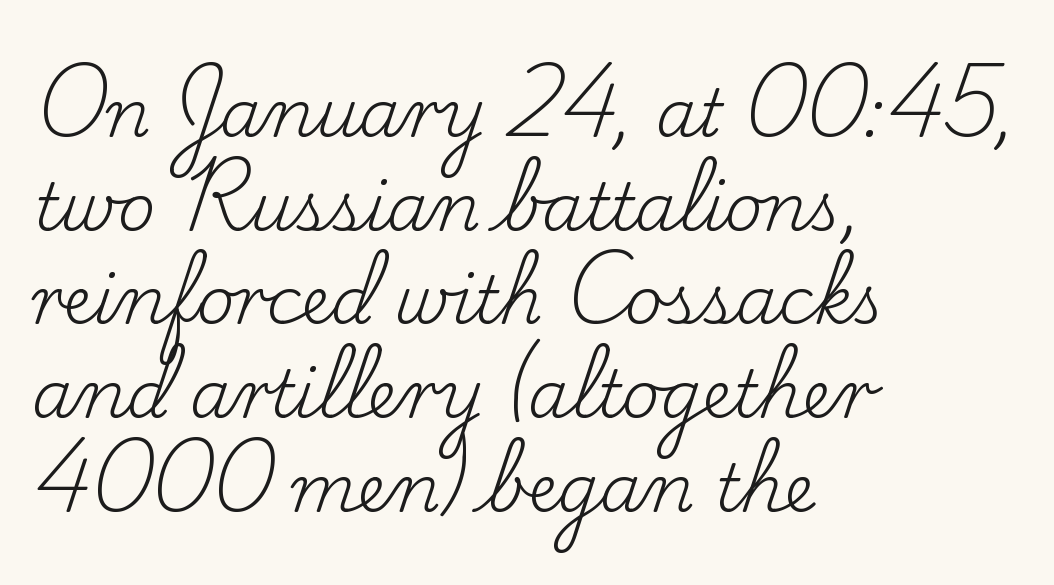
The image shows 66 px regular-weight serif type; set left-aligned, normal line spacing (1.42x), normal letter spacing, not underlined; low stroke contrast and a small x-height.
